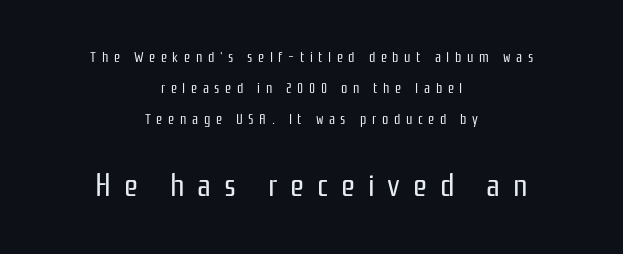
{"serif": "no", "italic": "no", "bold": "no", "weight": "regular", "width": "condensed", "stroke_contrast": "low", "x_height": "medium", "monospaced": "no", "underline": "no", "align": "center", "line_spacing": "loose", "line_spacing_ratio": 2.21, "letter_spacing": "wide", "letter_spacing_em": 0.4, "larger_block": "second", "size_ratio": 2.29, "glyph_px": 32}
